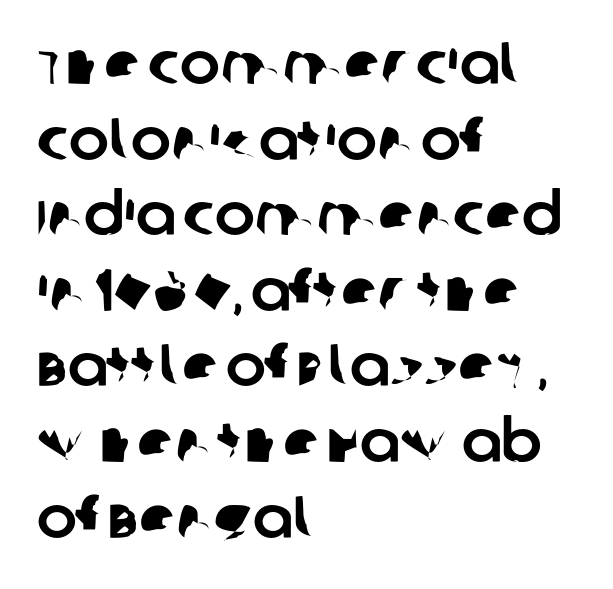
The font family rendered here belongs to the sans-serif group. A typesetter would call this proportional, since set widths differ per character. Standard letterfit; no display-style spreading of the glyphs. Compared with a centered layout, this one pins lines to the left instead.
